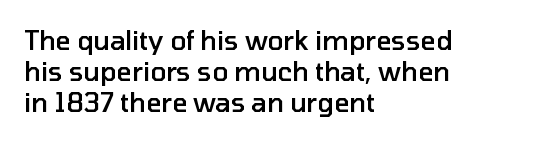
Q: Is the text bold? A: Semi-bold.
Q: Is the text italic (slanted)? A: No, it is upright.
Q: Is the text underlined? A: No.
Q: How is the paragraph aligned? A: Left-aligned.
Q: Is the spacing between letters normal or unusually wide? A: Normal.
